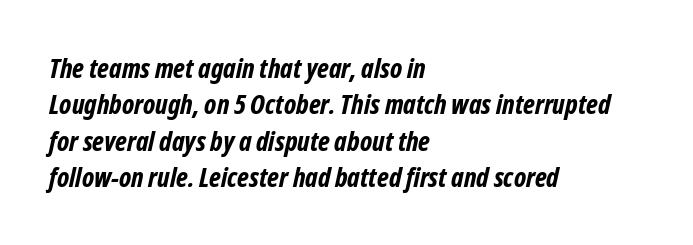
The image shows 27 px bold type; set left-aligned, normal line spacing (1.35x), normal letter spacing, not underlined.
